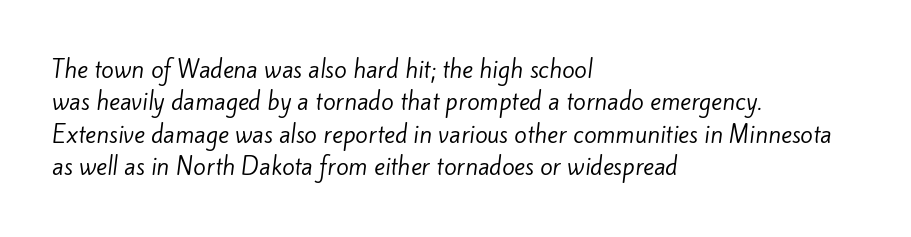
Q: Is the text bold? A: No.
Q: Is the text underlined? A: No.
Q: How is the paragraph aligned? A: Left-aligned.
Q: Is the spacing between letters normal or unusually wide? A: Normal.
Q: Is the spacing between lines tight, normal or loose? A: Normal.
